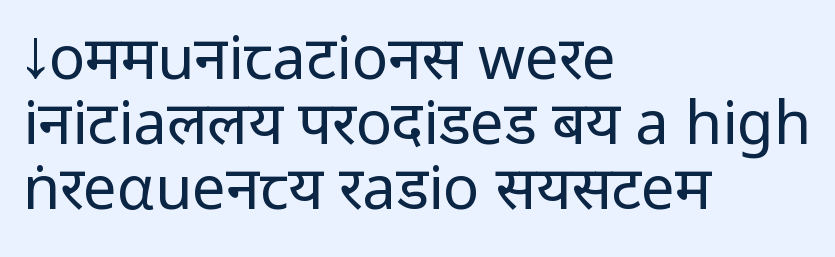
The image shows 60 px regular-weight, condensed sans-serif type, upright; set left-aligned, tight line spacing (1.08x), normal letter spacing, not underlined; low stroke contrast and a large x-height.
